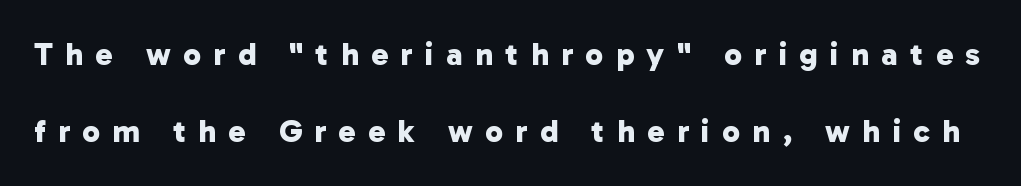
{"serif": "no", "bold": "yes", "weight": "bold", "width": "normal", "stroke_contrast": "low", "x_height": "medium", "monospaced": "no", "underline": "no", "line_spacing": "loose", "line_spacing_ratio": 2.42, "letter_spacing": "wide", "letter_spacing_em": 0.39, "glyph_px": 32}
